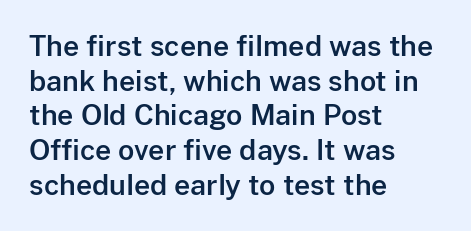
Q: Is the text italic (slanted)? A: No, it is upright.
Q: Is the typeface a serif or a sans-serif typeface? A: Sans-serif.
Q: Is the text underlined? A: No.
Q: How is the paragraph aligned? A: Left-aligned.
Q: Is the spacing between letters normal or unusually wide? A: Normal.
Q: Width (condensed, normal, or wide)? A: Normal.
Q: Stroke contrast? A: Low.
Q: x-height? A: Medium.
Q: Monospaced? A: No.
